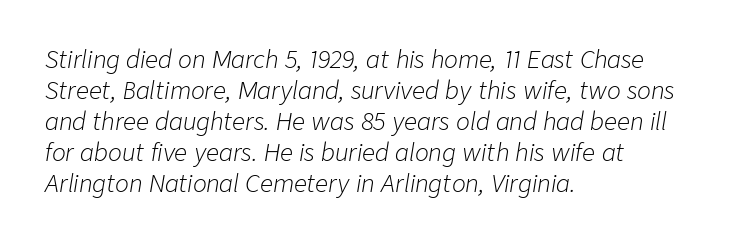
The rows are spaced the way most documents space them. Lines of text with bare space underneath. The text block is weighted toward the left margin, trailing off unevenly rightward. The passage shown leans; its letterforms are oblique. Standard letterfit; no display-style spreading of the glyphs. The strokes are not fattened; the text isn't bold.
